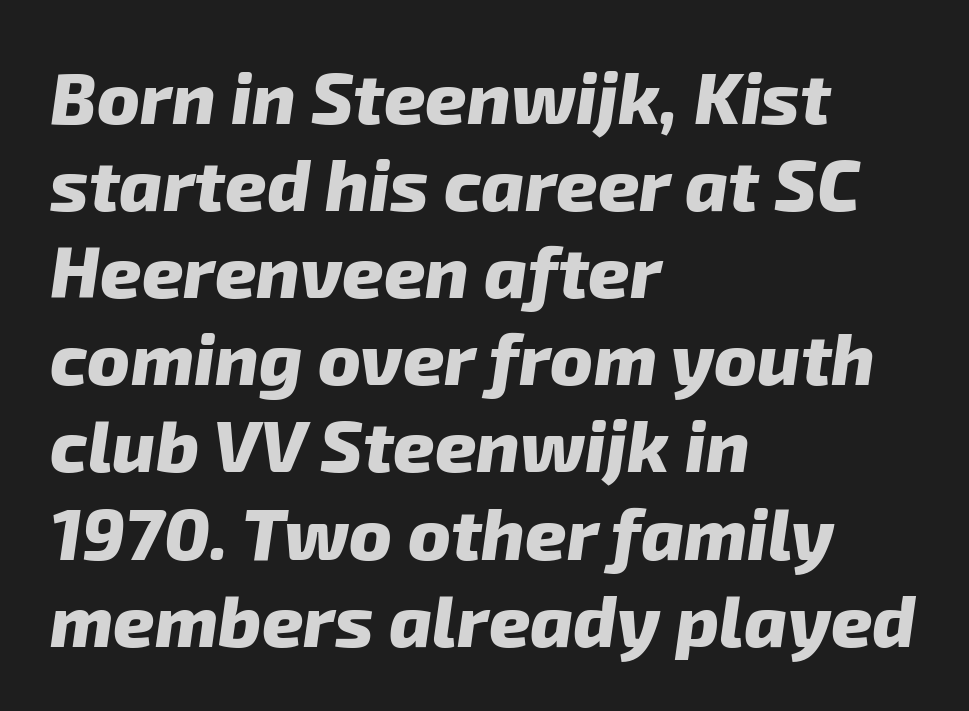
Alignment: flush left. Words float on clear page, feet unadorned. Serif or sans? Sans — the stroke terminals are bare. Between one letter and the next there's only the usual sliver of space. A full-strength bold gives these letters their thick strokes. Is this a fixed-width face? No — the glyphs have proportional, varying widths.
